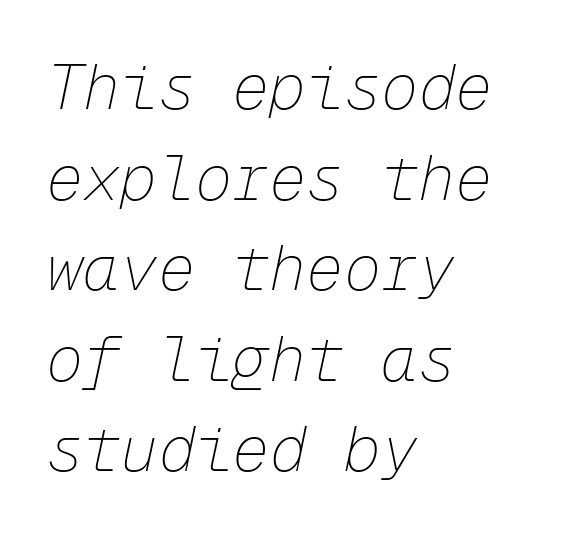
The image shows 62 px thin type, italic (leaning right), monospaced; set left-aligned, normal line spacing (1.46x), normal letter spacing, not underlined; low stroke contrast and a medium x-height.
